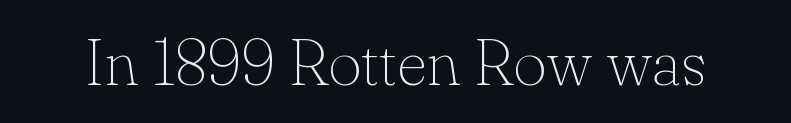
Q: Is the text bold? A: No.
Q: Is the text italic (slanted)? A: No, it is upright.
Q: Is the typeface a serif or a sans-serif typeface? A: Serif.
Q: Is the text underlined? A: No.
Q: Is the spacing between letters normal or unusually wide? A: Normal.
Q: Width (condensed, normal, or wide)? A: Normal.
Q: Stroke contrast? A: Low.
Q: x-height? A: Small.
Q: Monospaced? A: No.
